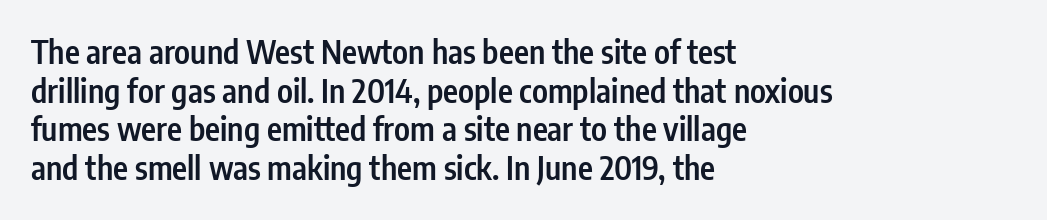
Q: Is the text bold? A: Semi-bold.
Q: Is the text italic (slanted)? A: No, it is upright.
Q: Is the typeface a serif or a sans-serif typeface? A: Sans-serif.
Q: Is the text underlined? A: No.
Q: How is the paragraph aligned? A: Left-aligned.
Q: Is the spacing between letters normal or unusually wide? A: Normal.
Q: Width (condensed, normal, or wide)? A: Condensed.
Q: Stroke contrast? A: Low.
Q: x-height? A: Medium.
Q: Monospaced? A: No.
